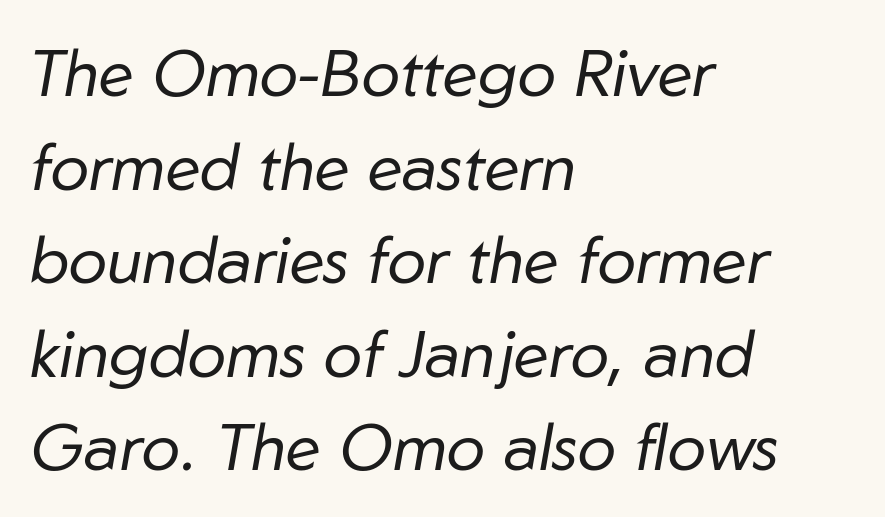
Emphasis-style slanted type is in use. This sample uses plain, unmodified letter spacing. Is this a fixed-width face? No — the glyphs have proportional, varying widths. Underline: absent.
